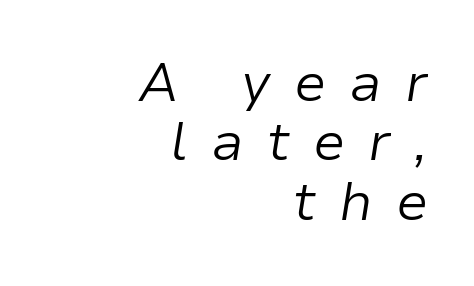
{"italic": "yes", "lean": "right", "slant_degrees": 9, "bold": "no", "weight": "light", "width": "normal", "stroke_contrast": "low", "x_height": "medium", "monospaced": "no", "underline": "no", "align": "right", "line_spacing": "tight", "line_spacing_ratio": 1.1, "letter_spacing": "wide", "letter_spacing_em": 0.43, "glyph_px": 54}
